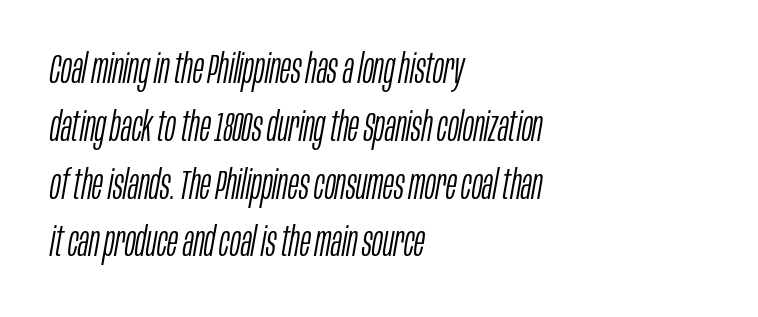
Character widths vary here, with narrow letters taking less room than wide ones. Where is the straight margin? On the left. Reading down the column, the eye jumps a familiar distance to each next line. The foot of each line stays bare and open. Spacing between characters is what you'd get straight out of the box. The letters look calm and open, with moderate or lighter stems.
